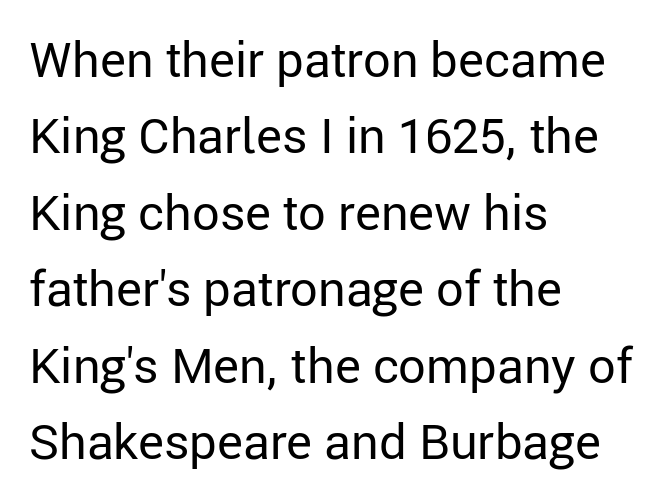
The image shows 49 px regular-weight sans-serif type, upright; set left-aligned, normal line spacing (1.56x), normal letter spacing, not underlined; low stroke contrast and a medium x-height.
